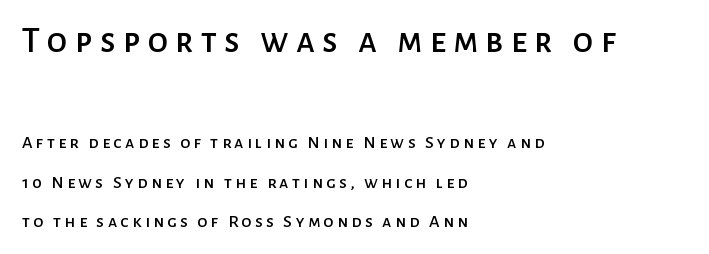
Does the type have serifs? No, each stem ends abruptly. In this sample the first text group is rendered at the bigger scale. Is the block centered? No — it sits flush against the left margin. The axis of the letterforms is exactly vertical.
